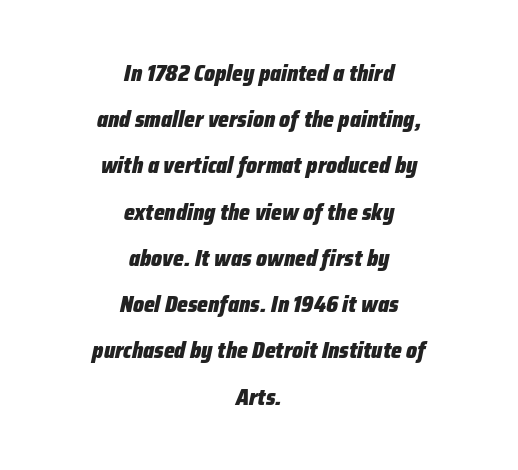
Q: Is the text bold? A: Yes.
Q: Is the text italic (slanted)? A: Yes, it leans right by about 12 degrees.
Q: Is the text underlined? A: No.
Q: How is the paragraph aligned? A: Centered.
Q: Is the spacing between letters normal or unusually wide? A: Normal.
Q: Is the spacing between lines tight, normal or loose? A: Loose.
